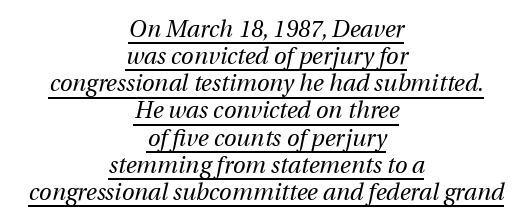
Q: Is the text bold? A: No.
Q: Is the text italic (slanted)? A: Yes, it leans right by about 12 degrees.
Q: Is the text underlined? A: Yes.
Q: How is the paragraph aligned? A: Centered.
Q: Is the spacing between letters normal or unusually wide? A: Normal.
